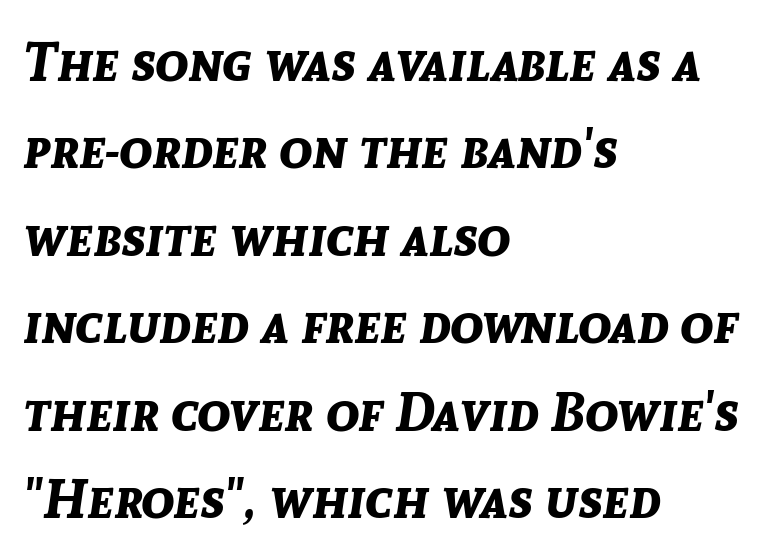
{"italic": "yes", "lean": "right", "slant_degrees": 8, "bold": "yes", "weight": "bold", "width": "normal", "stroke_contrast": "low", "x_height": "medium", "monospaced": "no", "underline": "no", "align": "left", "line_spacing": "normal", "line_spacing_ratio": 1.59, "letter_spacing": "normal", "letter_spacing_em": 0.0, "glyph_px": 55}
